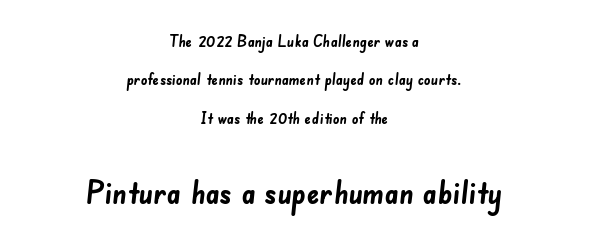
Strokes here are thick enough to call this a true bold. You could call the tracking neutral — neither tight nor loose. The block of text is sparse from top to bottom, with ample space between rows. Block two is the big one; block one sits smaller above it.
